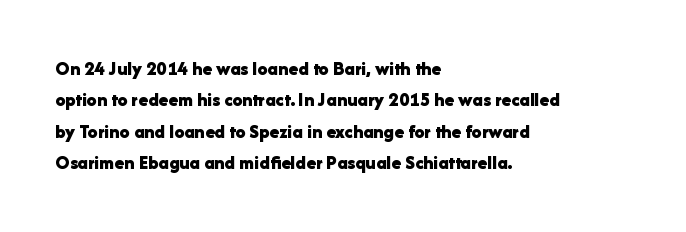
The image shows 20 px bold type, upright; set left-aligned, normal line spacing (1.57x), normal letter spacing, not underlined.
